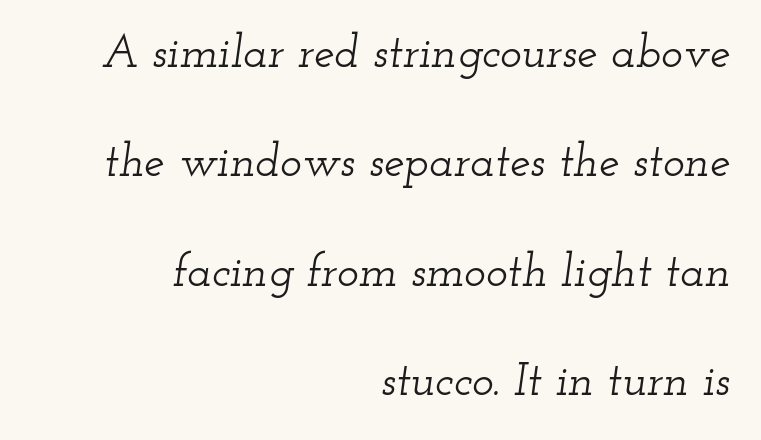
{"serif": "yes", "italic": "yes", "lean": "right", "slant_degrees": 12, "width": "wide", "stroke_contrast": "low", "x_height": "small", "monospaced": "no", "underline": "no", "align": "right", "line_spacing": "loose", "line_spacing_ratio": 2.38, "letter_spacing": "normal", "letter_spacing_em": 0.0, "glyph_px": 46}
